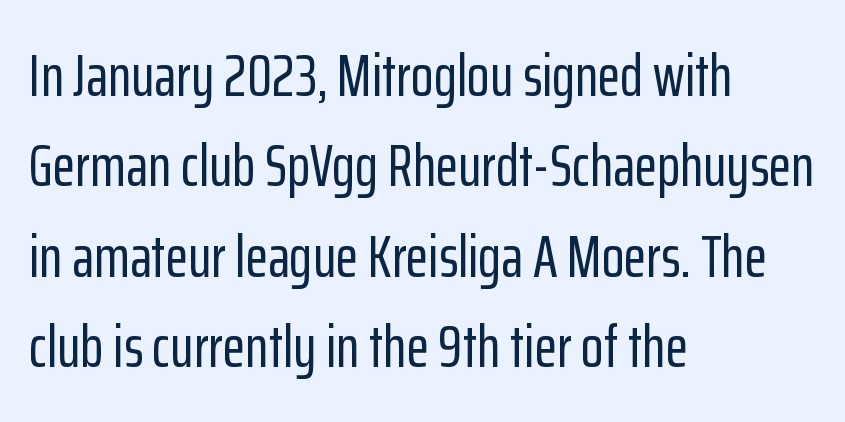
The letters stand upright; this is a roman face. The characters display no serif detailing; their extremities are plain. Nobody drew a line under any word here. A typesetter would call this proportional, since set widths differ per character. Which margin do the lines hug? The left one — the right edge is uneven. Students, note that the glyphs here touch the page at normal intervals.
